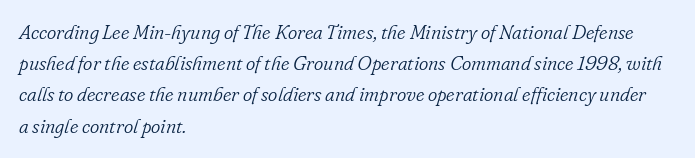
Q: Is the text bold? A: No.
Q: Is the text italic (slanted)? A: Yes, it leans right by about 16 degrees.
Q: Is the text underlined? A: No.
Q: How is the paragraph aligned? A: Left-aligned.
Q: Is the spacing between letters normal or unusually wide? A: Normal.
Q: Is the spacing between lines tight, normal or loose? A: Normal.
